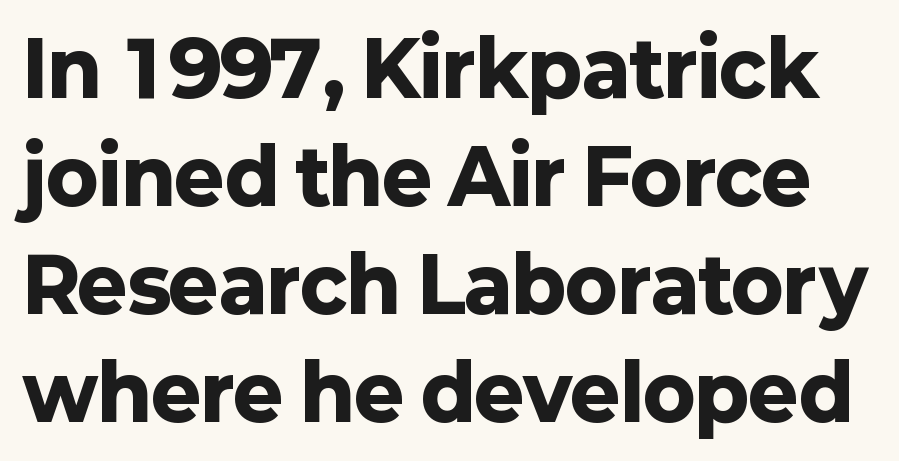
{"serif": "no", "italic": "no", "bold": "yes", "weight": "heavy", "width": "normal", "stroke_contrast": "low", "x_height": "medium", "monospaced": "no", "underline": "no", "line_spacing": "normal", "line_spacing_ratio": 1.42, "letter_spacing": "normal", "letter_spacing_em": 0.0, "glyph_px": 76}
